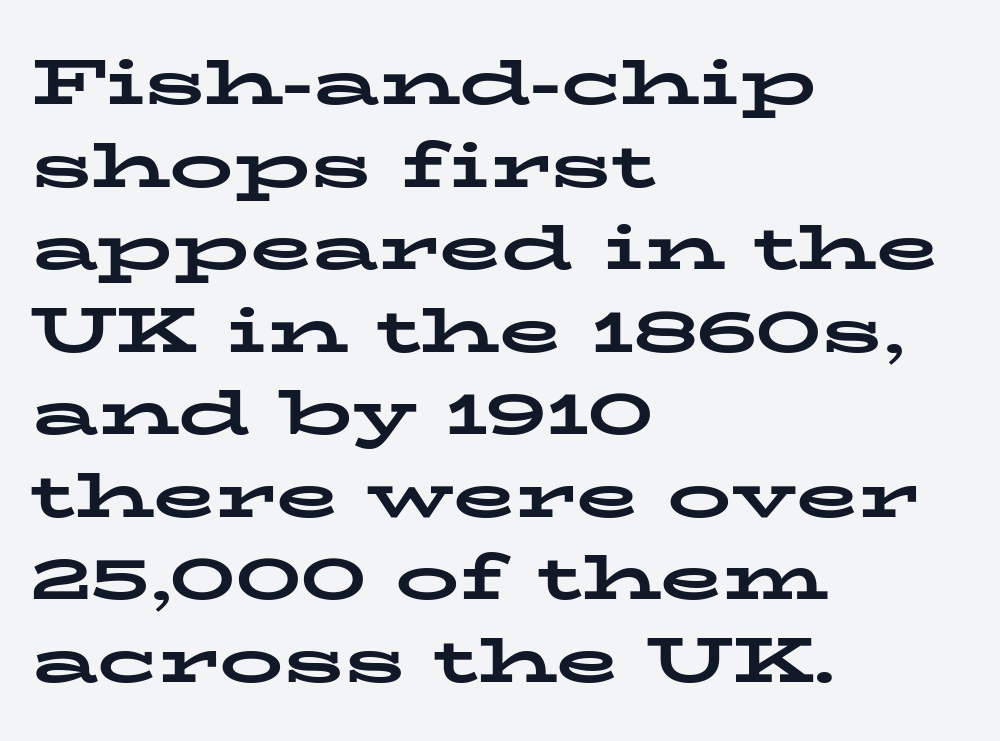
It's the straight-up-and-down kind of type. Typographically, this falls in the serif category. Nobody touched the tracking dial on this one. The passage shown is typed in a proportional face where columns would drift. Is the type bold? Yes — the strokes are clearly thick and heavy.
